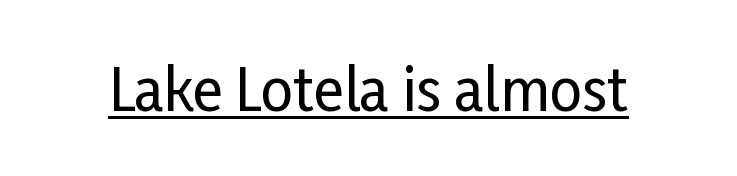
Q: Is the text italic (slanted)? A: No, it is upright.
Q: Is the typeface a serif or a sans-serif typeface? A: Sans-serif.
Q: Is the text underlined? A: Yes.
Q: Is the spacing between letters normal or unusually wide? A: Normal.
Q: Width (condensed, normal, or wide)? A: Condensed.
Q: Stroke contrast? A: Low.
Q: x-height? A: Medium.
Q: Monospaced? A: No.
